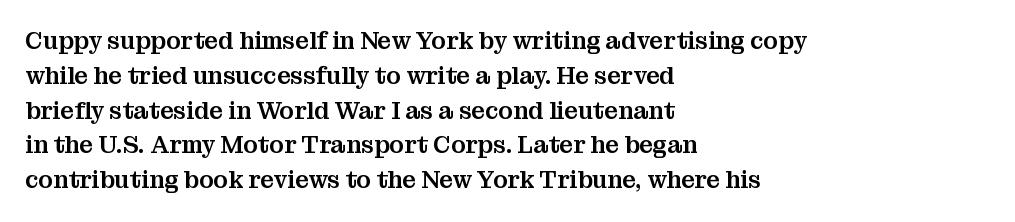
This sample keeps an unexceptional amount of space between lines. These lines keep a tight, regular rhythm from letter to letter. Every stem runs plumb, perpendicular to the baseline. Reading down the block, your eye returns to a fixed left position each line. The string is rendered with underlining switched off.
